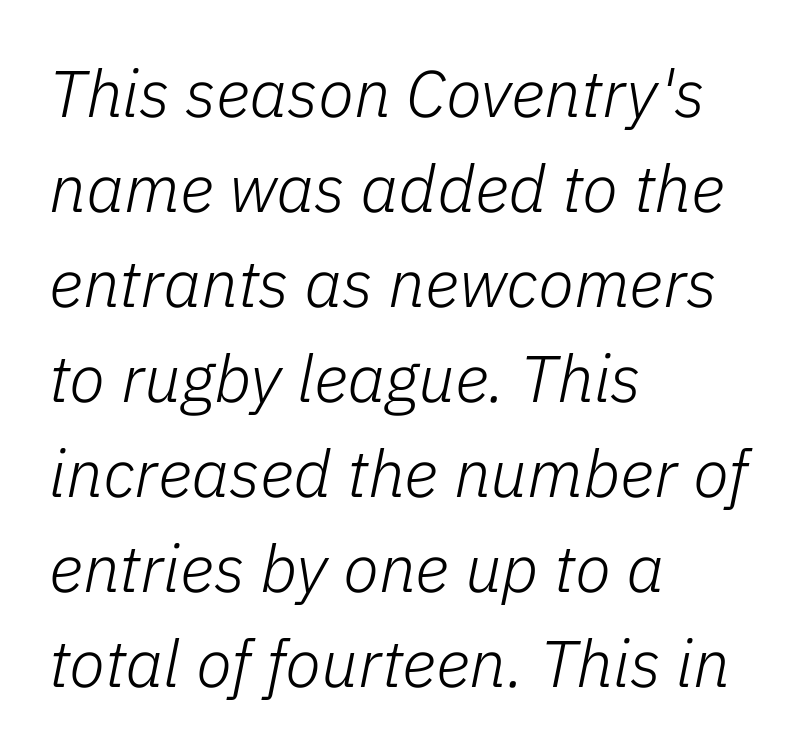
Q: Is the text bold? A: No.
Q: Is the text italic (slanted)? A: Yes, it leans right by about 11 degrees.
Q: Is the text underlined? A: No.
Q: How is the paragraph aligned? A: Left-aligned.
Q: Is the spacing between letters normal or unusually wide? A: Normal.
Q: Is the spacing between lines tight, normal or loose? A: Normal.
Q: Width (condensed, normal, or wide)? A: Normal.
Q: Stroke contrast? A: Low.
Q: x-height? A: Medium.
Q: Monospaced? A: No.
